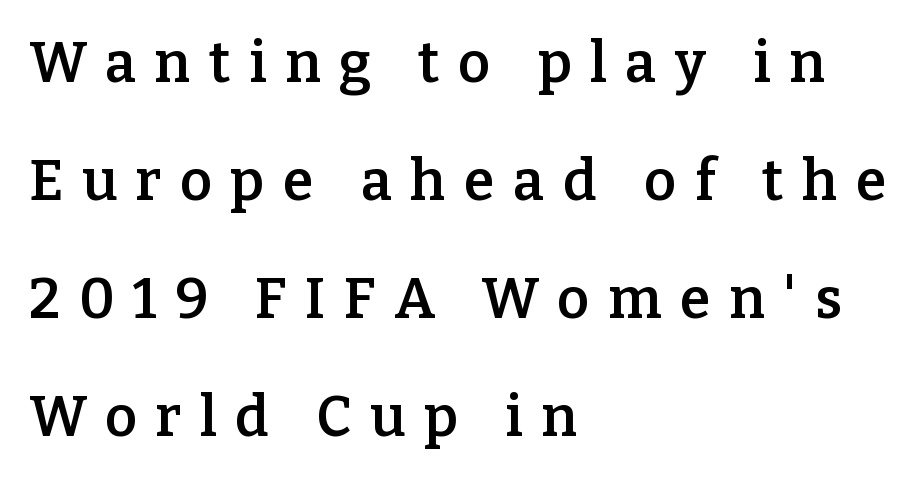
Q: Is the text bold? A: Semi-bold.
Q: Is the text italic (slanted)? A: No, it is upright.
Q: Is the typeface a serif or a sans-serif typeface? A: Serif.
Q: Is the text underlined? A: No.
Q: How is the paragraph aligned? A: Left-aligned.
Q: Is the spacing between letters normal or unusually wide? A: Unusually wide.
Q: Is the spacing between lines tight, normal or loose? A: Loose.
Q: Width (condensed, normal, or wide)? A: Normal.
Q: Stroke contrast? A: Low.
Q: x-height? A: Medium.
Q: Monospaced? A: No.
